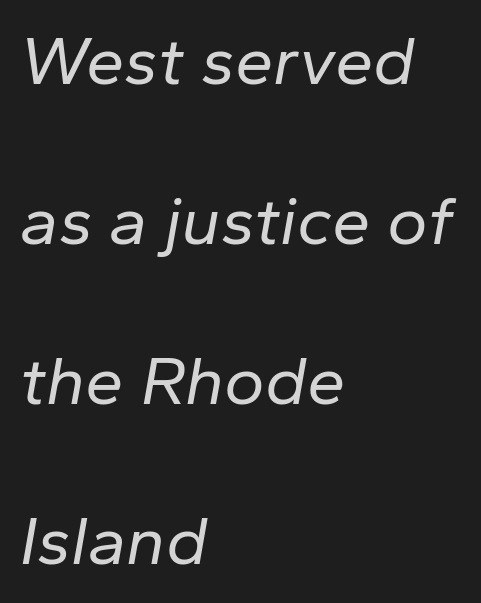
The image shows 69 px regular-weight type, italic (leaning right); set left-aligned, loose line spacing (2.32x), normal letter spacing, not underlined; low stroke contrast and a medium x-height.
